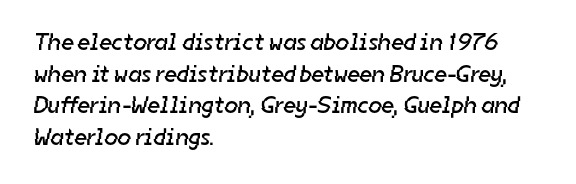
The image shows 24 px text type; set left-aligned, normal line spacing (1.32x), normal letter spacing, not underlined.
